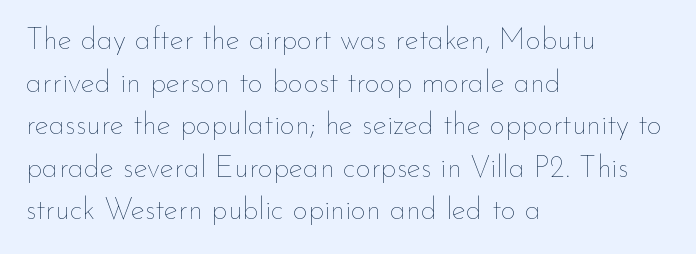
{"italic": "no", "bold": "no", "weight": "thin", "width": "normal", "stroke_contrast": "low", "x_height": "small", "monospaced": "no", "underline": "no", "align": "left", "line_spacing": "normal", "line_spacing_ratio": 1.42, "letter_spacing": "normal", "letter_spacing_em": 0.0, "glyph_px": 30}
